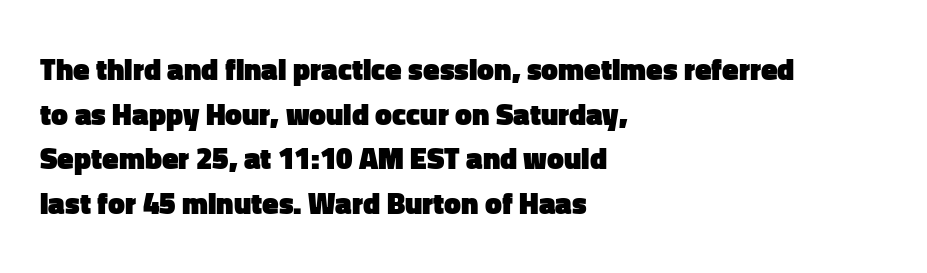
The image shows 30 px heavy sans-serif type, upright; set left-aligned, normal line spacing (1.49x), normal letter spacing, not underlined; low stroke contrast and a medium x-height.
